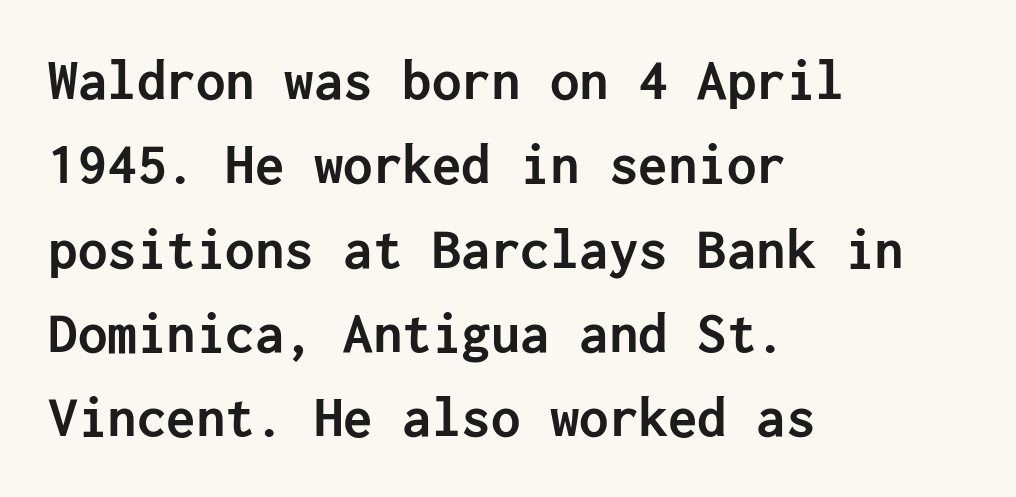
Letter spacing: default. Caption: bold face, heavy strokes. The font's upright variant was chosen for this text. Vertically, the passage feels balanced, rows spaced as you'd expect. Underlining? Definitely not there. Left-aligned paragraph, ragged on the right.
